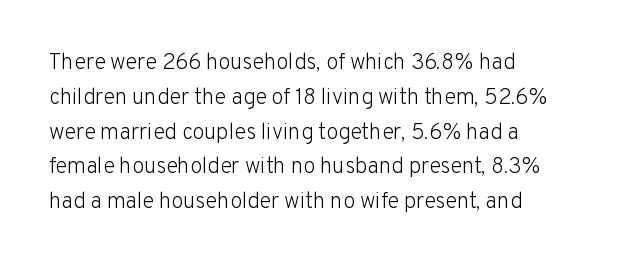
Q: Is the text bold? A: No.
Q: Is the text italic (slanted)? A: No, it is upright.
Q: Is the text underlined? A: No.
Q: How is the paragraph aligned? A: Left-aligned.
Q: Is the spacing between letters normal or unusually wide? A: Normal.
Q: Is the spacing between lines tight, normal or loose? A: Normal.
